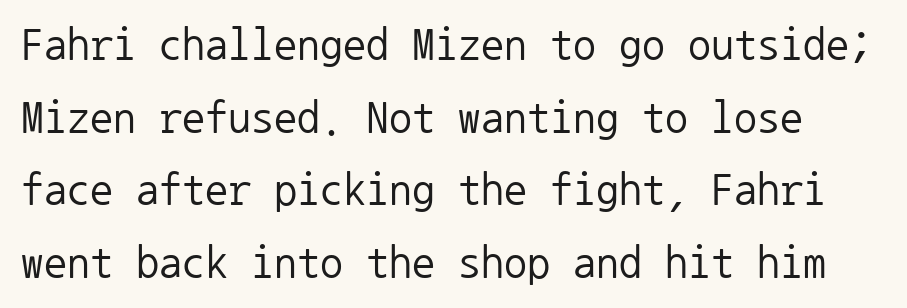
The image shows 46 px regular-weight sans-serif type, upright, monospaced; set normal line spacing (1.58x), normal letter spacing, not underlined; low stroke contrast and a medium x-height.
